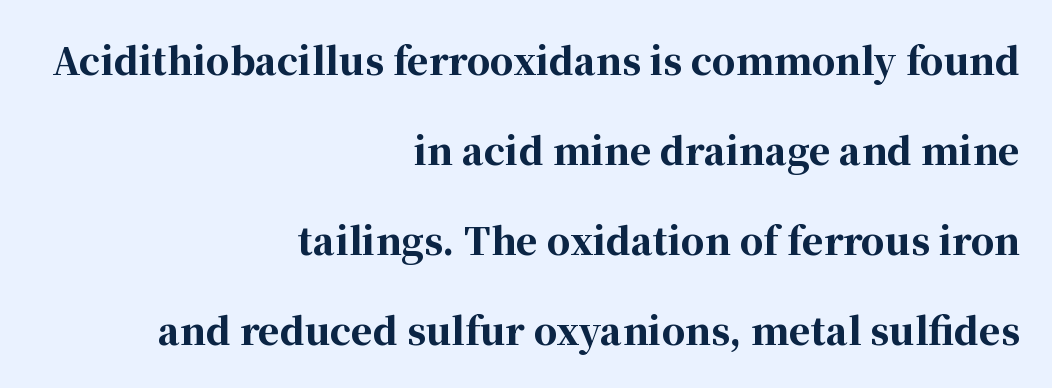
{"serif": "yes", "italic": "no", "bold": "yes", "weight": "bold", "width": "normal", "stroke_contrast": "high", "x_height": "medium", "monospaced": "no", "underline": "no", "align": "right", "line_spacing": "loose", "line_spacing_ratio": 2.43, "letter_spacing": "normal", "letter_spacing_em": 0.0, "glyph_px": 37}
